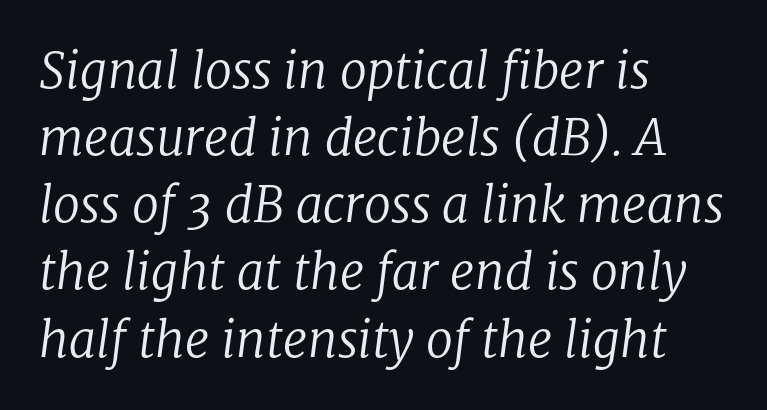
The image shows 49 px regular-weight serif type, italic (leaning right); set left-aligned, normal line spacing (1.37x), normal letter spacing, not underlined; low stroke contrast and a medium x-height.
